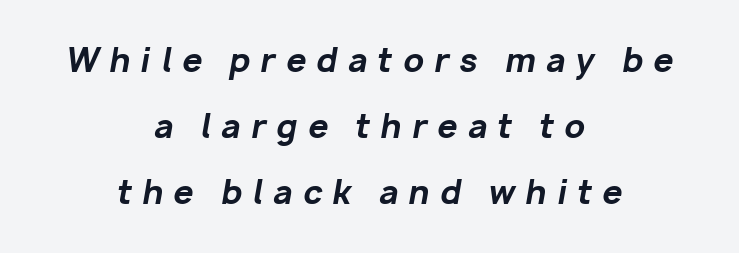
This rendering features lettering with no underline. Caption: expanded tracking, letters set apart. Note the varied advance widths — an 'i' is clearly narrower than an 'm'. In CSS terms this would be text-align: center. If you drew a line through each stem, it would be angled. Reading down the column, the eye jumps a long way to each next line.
